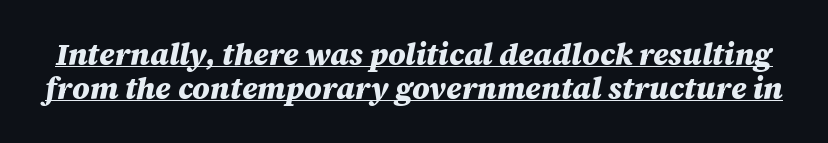
{"italic": "yes", "lean": "right", "slant_degrees": 12, "bold": "yes", "weight": "heavy", "width": "normal", "stroke_contrast": "medium", "x_height": "large", "monospaced": "no", "underline": "yes", "line_spacing": "tight", "line_spacing_ratio": 1.12, "letter_spacing": "normal", "letter_spacing_em": 0.0, "glyph_px": 30}
